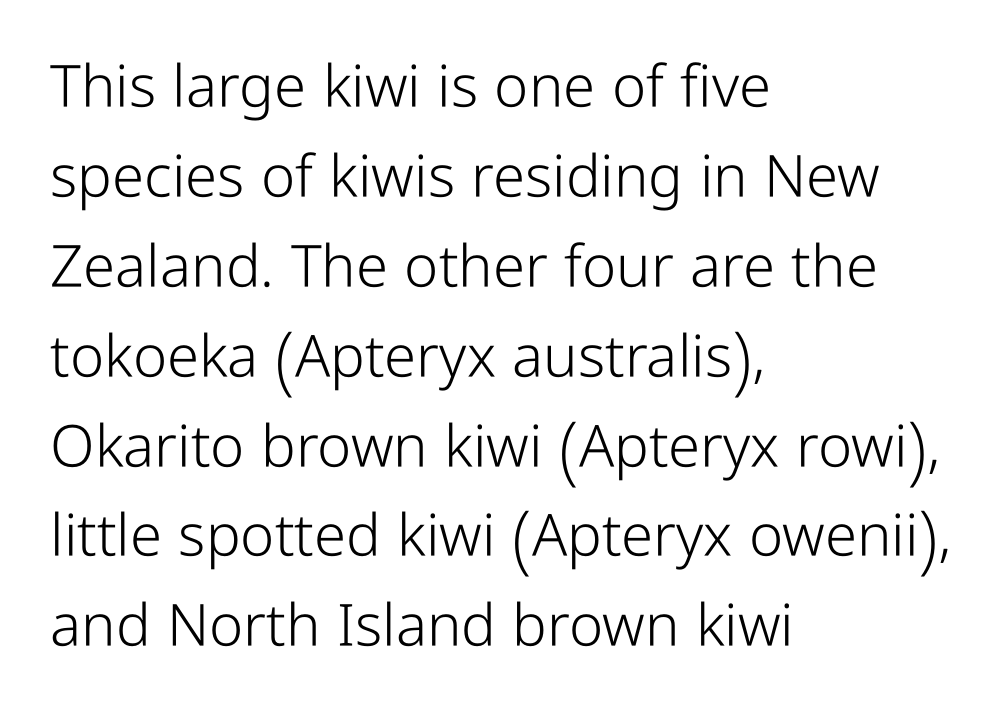
The image shows 58 px light, condensed sans-serif type, upright; set left-aligned, normal line spacing (1.55x), normal letter spacing, not underlined; low stroke contrast and a medium x-height.
